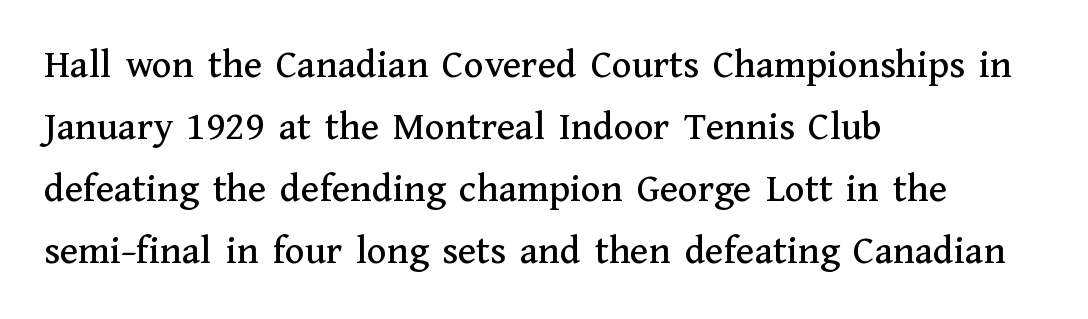
If you measured baseline to baseline, you'd find a middling distance. Descenders hang freely into open space. The font's upright variant was chosen for this text. Each letter keeps its own natural width here, so spacing adapts to shape. Compared with typical body copy, the letter spacing here is the same.
